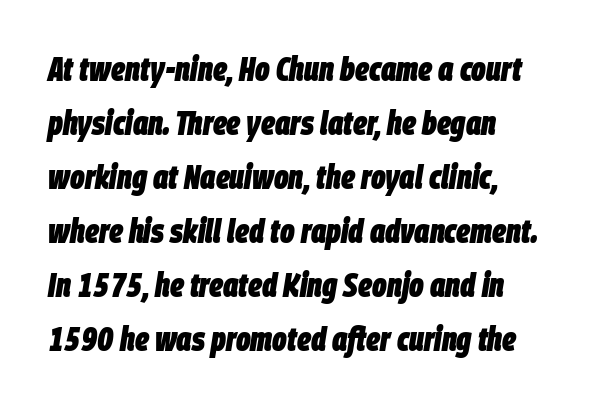
Q: Is the text bold? A: Yes.
Q: Is the text italic (slanted)? A: Yes, it leans right by about 9 degrees.
Q: Is the text underlined? A: No.
Q: How is the paragraph aligned? A: Left-aligned.
Q: Is the spacing between letters normal or unusually wide? A: Normal.
Q: Is the spacing between lines tight, normal or loose? A: Normal.
Q: Width (condensed, normal, or wide)? A: Condensed.
Q: Stroke contrast? A: Low.
Q: x-height? A: Large.
Q: Monospaced? A: No.
